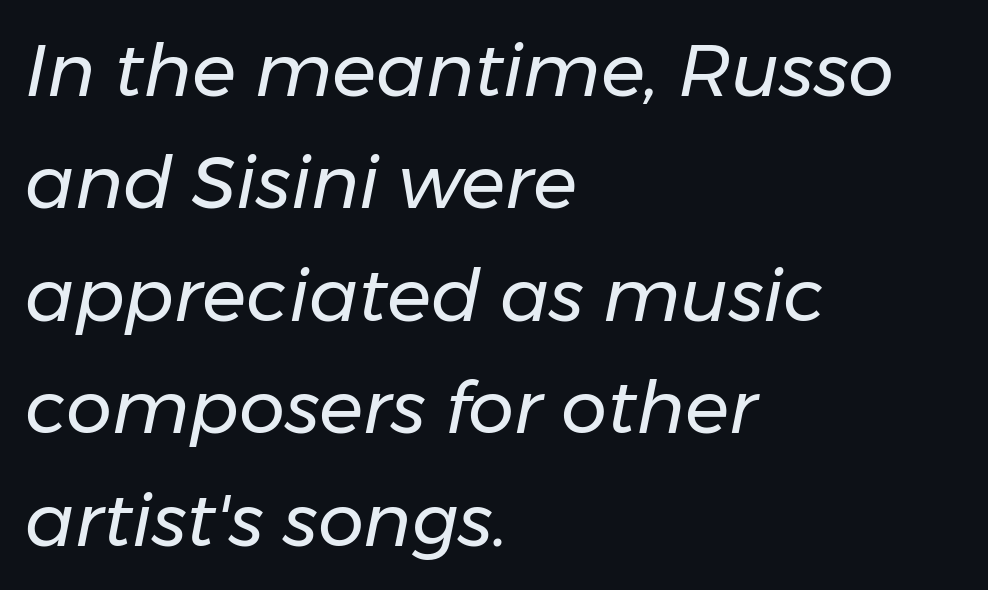
{"italic": "yes", "lean": "right", "slant_degrees": 11, "bold": "no", "weight": "regular", "width": "normal", "stroke_contrast": "low", "x_height": "medium", "monospaced": "no", "underline": "no", "align": "left", "line_spacing": "normal", "line_spacing_ratio": 1.54, "letter_spacing": "normal", "letter_spacing_em": 0.0, "glyph_px": 73}
